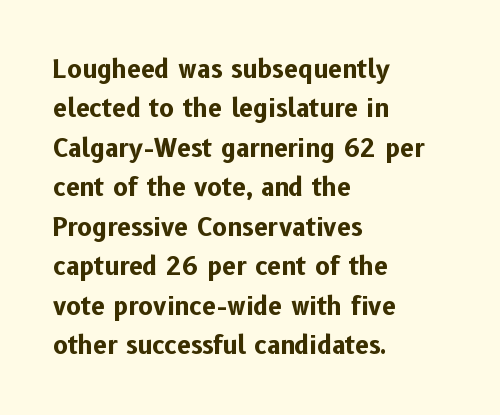
Q: Is the text bold? A: Yes.
Q: Is the text italic (slanted)? A: No, it is upright.
Q: Is the text underlined? A: No.
Q: How is the paragraph aligned? A: Left-aligned.
Q: Is the spacing between letters normal or unusually wide? A: Normal.
Q: Is the spacing between lines tight, normal or loose? A: Normal.
